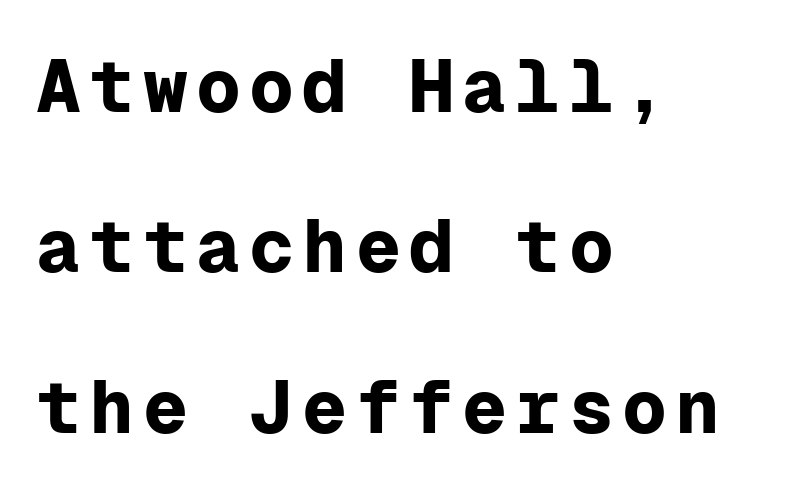
The image shows 75 px bold sans-serif type, upright, monospaced; set left-aligned, loose line spacing (2.14x), not underlined; low stroke contrast and a medium x-height.
